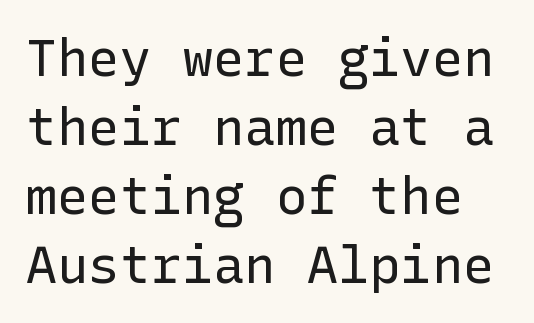
The line-height multiplier appears to be the usual default. In terms of letterspacing, this is plain default setting. Regarding serifs, this sample does without them. This reads as an unemphasized weight, regular at the heaviest. Style check: upright.
